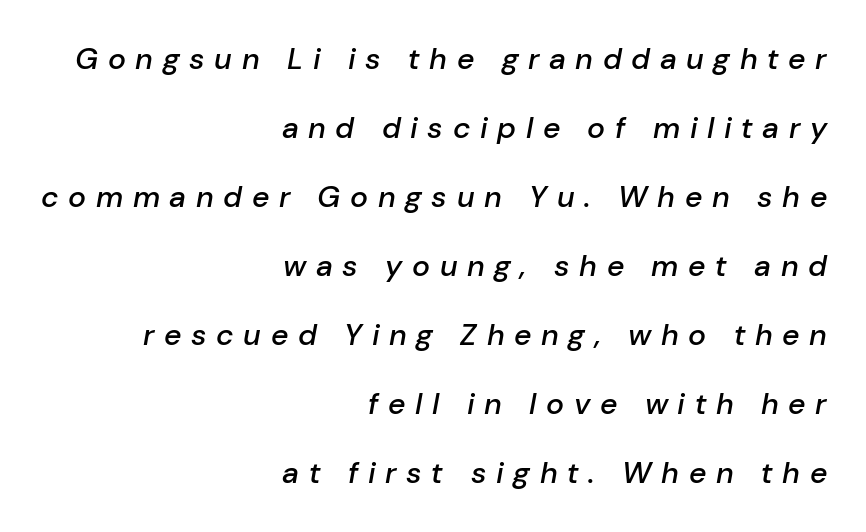
The image shows 30 px semibold type, italic (leaning right); set right-aligned, loose line spacing (2.3x), unusually wide letter spacing (+0.32 em), not underlined; low stroke contrast and a medium x-height.
